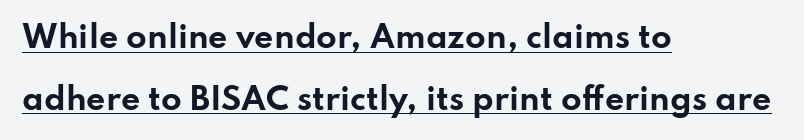
{"serif": "no", "italic": "no", "bold": "yes", "weight": "bold", "width": "wide", "stroke_contrast": "low", "x_height": "small", "monospaced": "no", "underline": "yes", "align": "left", "line_spacing": "loose", "line_spacing_ratio": 2.06, "letter_spacing": "normal", "letter_spacing_em": 0.0, "glyph_px": 30}
